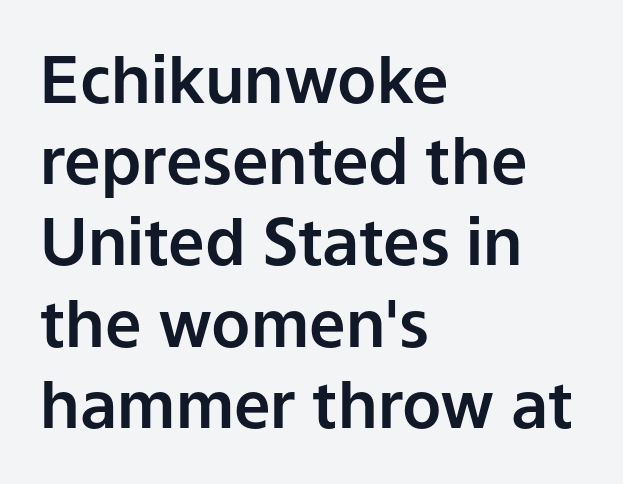
A typesetter would call this leading conventional body-copy spacing. Do the characters align in a grid? No, the font is proportional. Horizontally, the lines are justified to the leading edge only. Tracking value appears to be zero — textbook default spacing.
